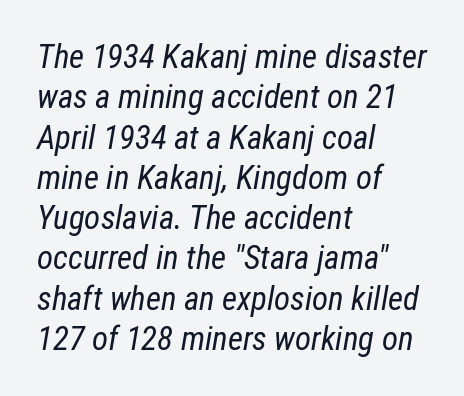
A quiet, ordinary-to-light weight characterises the typeface. Glance below the letters and you will spot only blank space. Designer's note — italics engaged. Is this a fixed-width face? No — the glyphs have proportional, varying widths. The lines in this sample share a left origin and differ only in where they stop. The gaps between neighbouring characters are ordinary and unremarkable.
